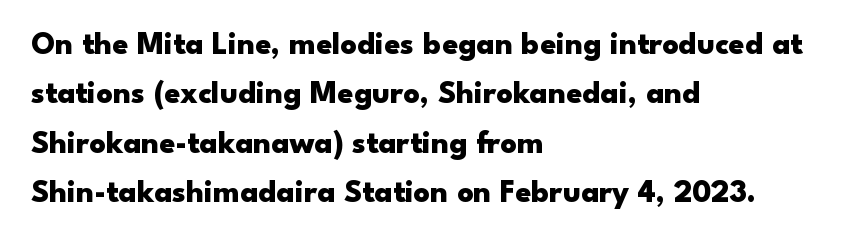
Compared with typical body copy, the letter spacing here is the same. This rendering employs a face without finishing strokes, i.e., a sans-serif. The glyphs are unaccompanied by any horizontal stroke below them. Notice how the stems are strictly vertical — no italics here.
